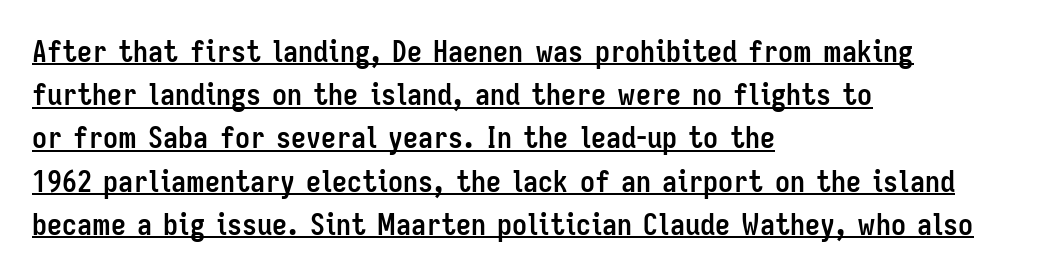
The image shows 30 px semibold, condensed sans-serif type, upright; set left-aligned, normal line spacing (1.44x), normal letter spacing, underlined; low stroke contrast and a medium x-height.
